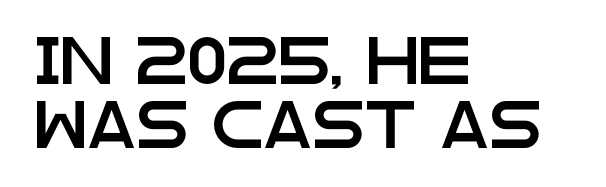
The image shows 47 px wide sans-serif type, upright; set left-aligned, normal line spacing (1.37x), normal letter spacing, not underlined; low stroke contrast and a large x-height.
